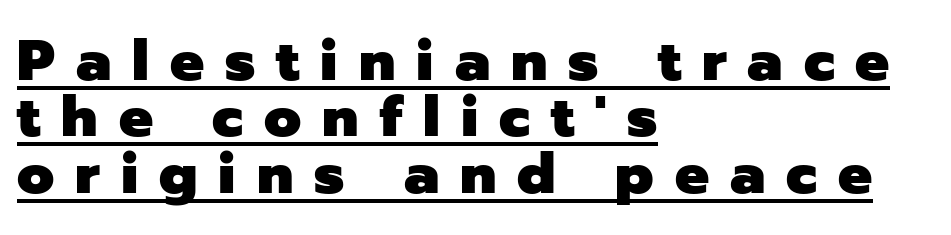
Q: Is the text bold? A: Yes.
Q: Is the text italic (slanted)? A: No, it is upright.
Q: Is the typeface a serif or a sans-serif typeface? A: Sans-serif.
Q: Is the text underlined? A: Yes.
Q: How is the paragraph aligned? A: Left-aligned.
Q: Is the spacing between letters normal or unusually wide? A: Unusually wide.
Q: Is the spacing between lines tight, normal or loose? A: Tight.
Q: Width (condensed, normal, or wide)? A: Normal.
Q: Stroke contrast? A: Low.
Q: x-height? A: Medium.
Q: Monospaced? A: No.
